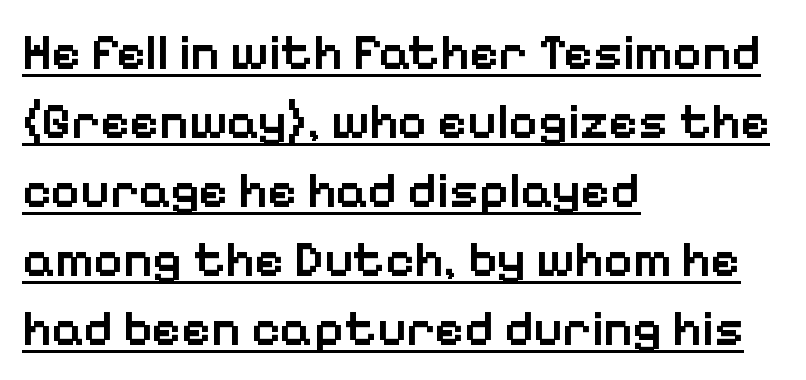
Q: Is the text bold? A: Semi-bold.
Q: Is the text italic (slanted)? A: No, it is upright.
Q: Is the typeface a serif or a sans-serif typeface? A: Sans-serif.
Q: Is the text underlined? A: Yes.
Q: How is the paragraph aligned? A: Left-aligned.
Q: Is the spacing between letters normal or unusually wide? A: Normal.
Q: Is the spacing between lines tight, normal or loose? A: Normal.
Q: Width (condensed, normal, or wide)? A: Normal.
Q: Stroke contrast? A: Low.
Q: x-height? A: Medium.
Q: Monospaced? A: No.
